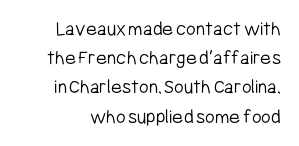
The image shows 21 px text type, upright; set normal line spacing (1.39x), normal letter spacing, not underlined.
